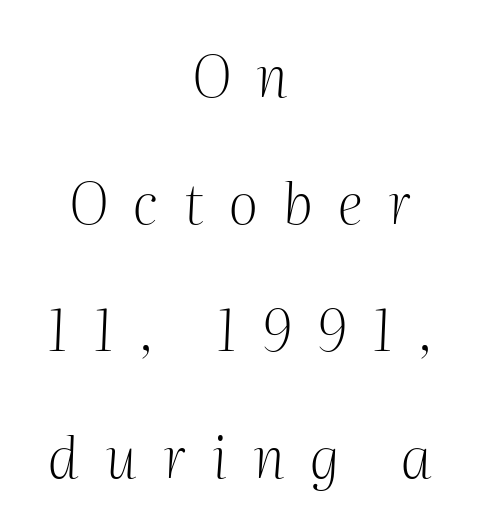
The image shows 58 px light serif type, italic (leaning right); set centered, loose line spacing (2.19x), unusually wide letter spacing (+0.44 em), not underlined; medium stroke contrast and a medium x-height.
